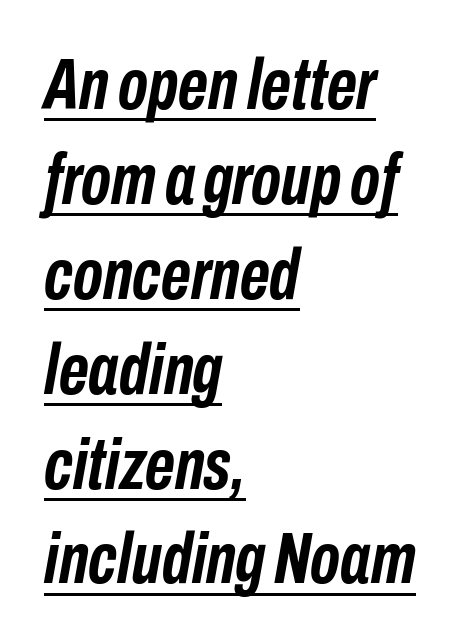
Honestly, the underline is the first thing you notice here. The passage shown stacks its lines at a standard gap. Layout note: lines flush left. It's the slanting kind of type. Does extra space separate the letters? No, they use regular spacing. The passage shown is typed in a proportional face where columns would drift.
